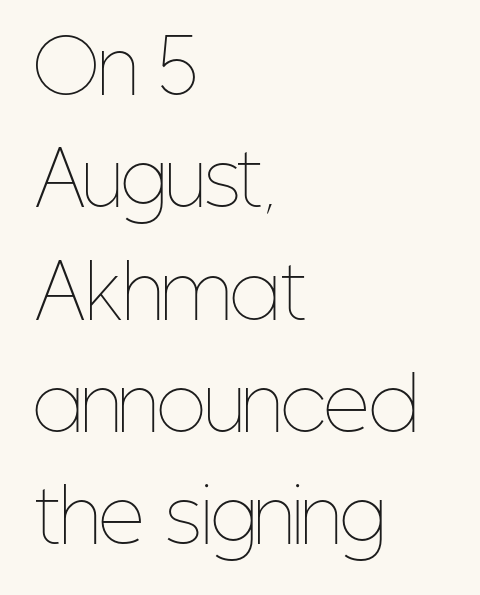
{"italic": "no", "bold": "no", "weight": "thin", "width": "condensed", "stroke_contrast": "low", "x_height": "medium", "monospaced": "no", "underline": "no", "align": "left", "line_spacing": "normal", "line_spacing_ratio": 1.56, "letter_spacing": "normal", "letter_spacing_em": 0.0, "glyph_px": 72}
